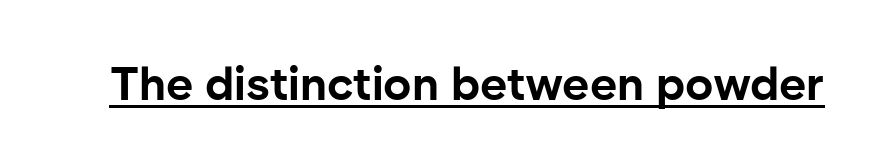
Q: Is the text bold? A: Yes.
Q: Is the text italic (slanted)? A: No, it is upright.
Q: Is the typeface a serif or a sans-serif typeface? A: Sans-serif.
Q: Is the text underlined? A: Yes.
Q: Is the spacing between letters normal or unusually wide? A: Normal.
Q: Width (condensed, normal, or wide)? A: Normal.
Q: Stroke contrast? A: Low.
Q: x-height? A: Medium.
Q: Monospaced? A: No.
